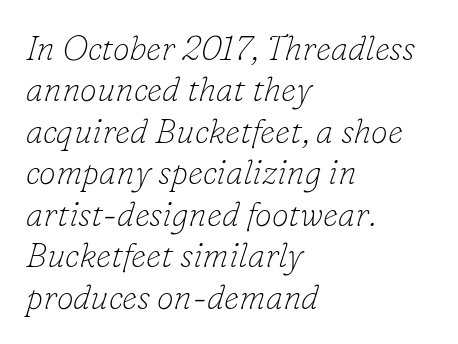
The image shows 34 px thin serif type, italic (leaning right); set left-aligned, line spacing 1.22x, normal letter spacing, not underlined; low stroke contrast and a small x-height.
